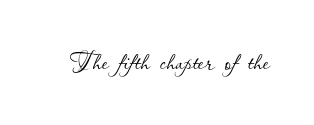
The image shows 33 px thin type; set normal letter spacing, not underlined; low stroke contrast and a small x-height.
